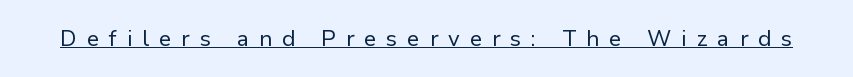
Q: Is the text bold? A: No.
Q: Is the text italic (slanted)? A: No, it is upright.
Q: Is the text underlined? A: Yes.
Q: Is the spacing between letters normal or unusually wide? A: Unusually wide.
